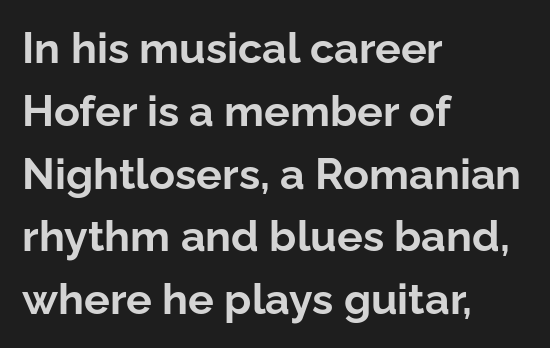
The text was rendered using a sans face with plain stroke endings. These lines were composed using upright roman letters. The designer left line spacing at the default. Look at the stroke-to-counter ratio: heavy, a bold. A classic flush-left, rag-right setting is used for this passage. Default kerning and tracking; the words read as compact shapes.
